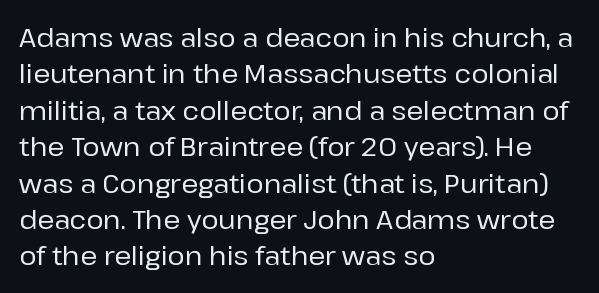
Each line starts at the same left margin while the right side varies. There is no visible air inserted between adjacent glyphs. Baseline-to-baseline distance is the conventional proportion of letter height. No italicization has been applied; the sample stays upright.
